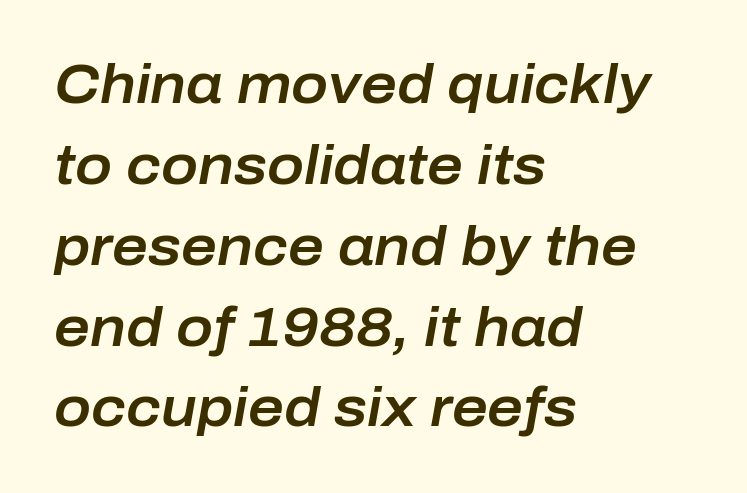
Q: Is the text italic (slanted)? A: Yes, it leans right by about 10 degrees.
Q: Is the text underlined? A: No.
Q: How is the paragraph aligned? A: Left-aligned.
Q: Is the spacing between letters normal or unusually wide? A: Normal.
Q: Is the spacing between lines tight, normal or loose? A: Normal.
Q: Width (condensed, normal, or wide)? A: Normal.
Q: Stroke contrast? A: Low.
Q: x-height? A: Medium.
Q: Monospaced? A: No.
